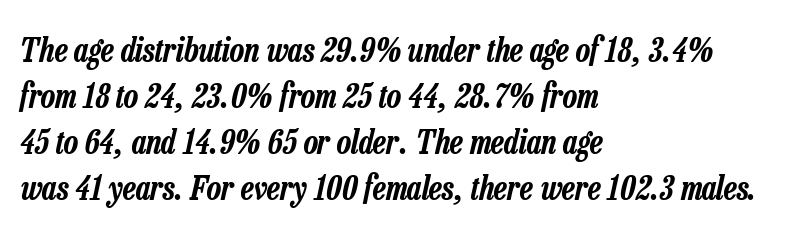
Q: Is the text italic (slanted)? A: Yes, it leans right by about 13 degrees.
Q: Is the text underlined? A: No.
Q: How is the paragraph aligned? A: Left-aligned.
Q: Is the spacing between letters normal or unusually wide? A: Normal.
Q: Is the spacing between lines tight, normal or loose? A: Normal.
Q: Width (condensed, normal, or wide)? A: Condensed.
Q: Stroke contrast? A: Low.
Q: x-height? A: Medium.
Q: Monospaced? A: No.
